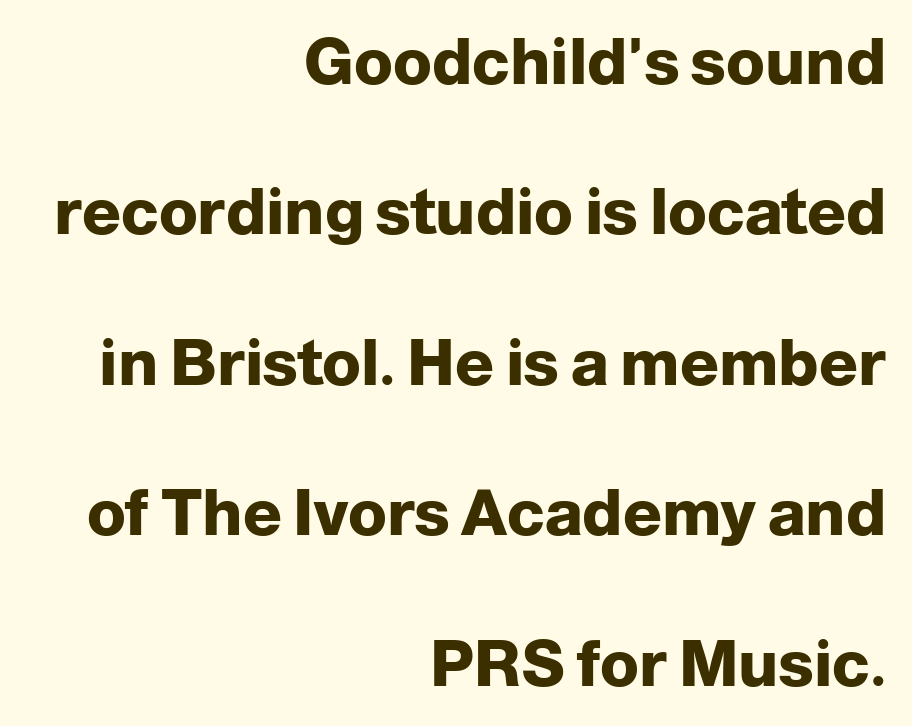
{"serif": "no", "italic": "no", "bold": "yes", "weight": "heavy", "width": "normal", "stroke_contrast": "low", "x_height": "medium", "monospaced": "no", "underline": "no", "align": "right", "line_spacing": "loose", "line_spacing_ratio": 2.35, "letter_spacing": "normal", "letter_spacing_em": 0.0, "glyph_px": 64}
